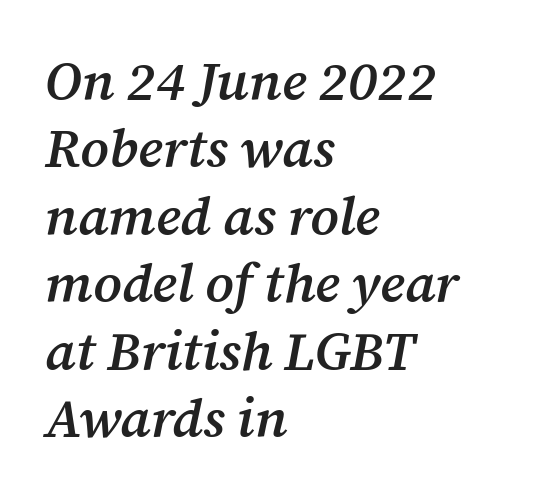
{"serif": "yes", "italic": "yes", "lean": "right", "slant_degrees": 12, "bold": "semi", "weight": "semibold", "width": "normal", "stroke_contrast": "medium", "x_height": "medium", "monospaced": "no", "underline": "no", "align": "left", "line_spacing": "normal", "line_spacing_ratio": 1.25, "letter_spacing": "normal", "letter_spacing_em": 0.0, "glyph_px": 54}
